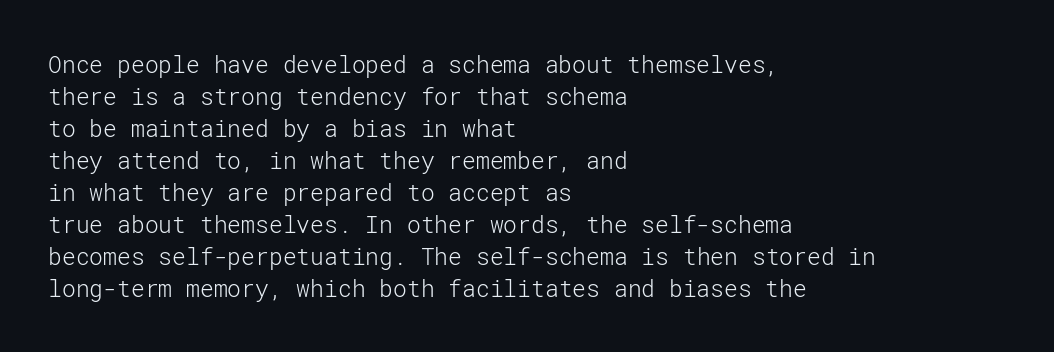
{"italic": "no", "bold": "no", "underline": "no", "align": "left", "line_spacing": "normal", "line_spacing_ratio": 1.39, "letter_spacing": "normal", "letter_spacing_em": 0.0, "glyph_px": 23}
